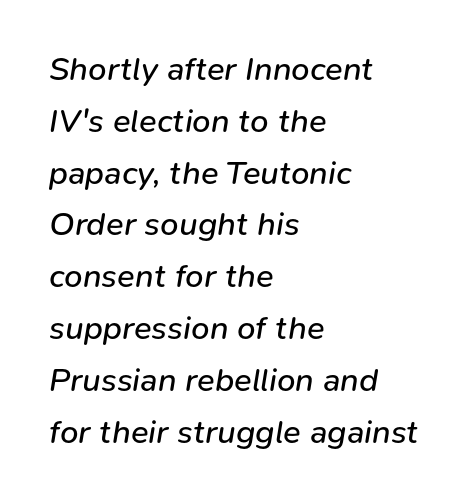
{"italic": "yes", "lean": "right", "slant_degrees": 9, "bold": "no", "weight": "regular", "width": "normal", "stroke_contrast": "low", "x_height": "medium", "monospaced": "no", "underline": "no", "align": "left", "line_spacing": "normal", "line_spacing_ratio": 1.57, "letter_spacing": "normal", "letter_spacing_em": 0.0, "glyph_px": 33}
